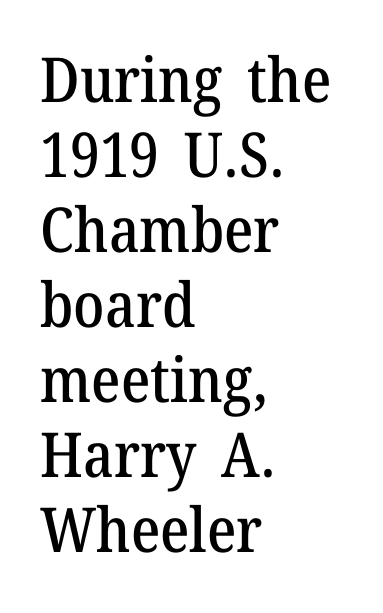
Looks like regular typesetting: each glyph gets only the width it needs. These lines are composed in type with serifs. The text block is weighted toward the left margin, trailing off unevenly rightward. Tall strokes in this sample are plumb rather than angled.
